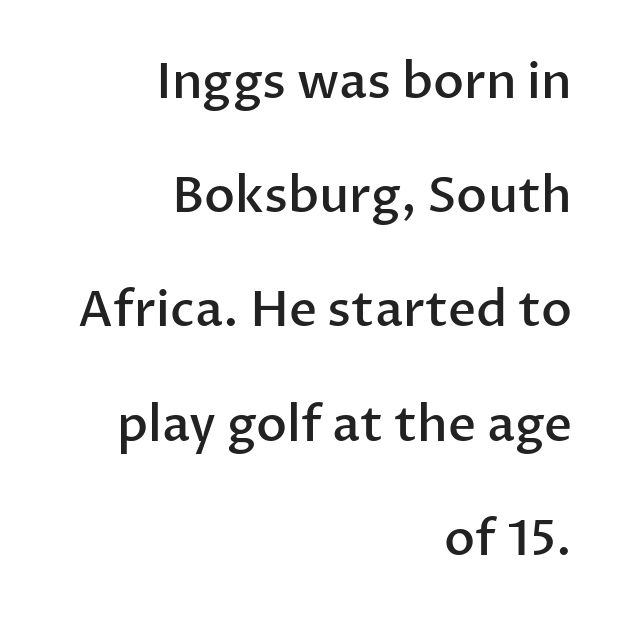
{"serif": "no", "italic": "no", "bold": "semi", "weight": "semibold", "width": "normal", "stroke_contrast": "low", "x_height": "medium", "monospaced": "no", "underline": "no", "align": "right", "line_spacing": "loose", "line_spacing_ratio": 2.33, "letter_spacing": "normal", "letter_spacing_em": 0.0, "glyph_px": 49}
